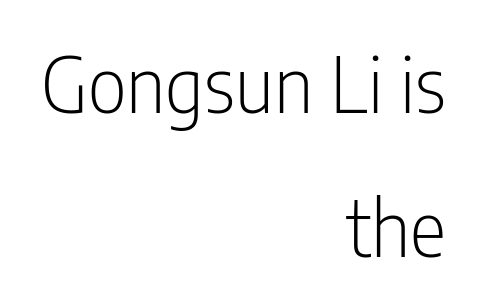
Q: Is the text bold? A: No.
Q: Is the text italic (slanted)? A: No, it is upright.
Q: Is the typeface a serif or a sans-serif typeface? A: Sans-serif.
Q: Is the text underlined? A: No.
Q: How is the paragraph aligned? A: Right-aligned.
Q: Is the spacing between letters normal or unusually wide? A: Normal.
Q: Width (condensed, normal, or wide)? A: Condensed.
Q: Stroke contrast? A: Low.
Q: x-height? A: Medium.
Q: Monospaced? A: No.
